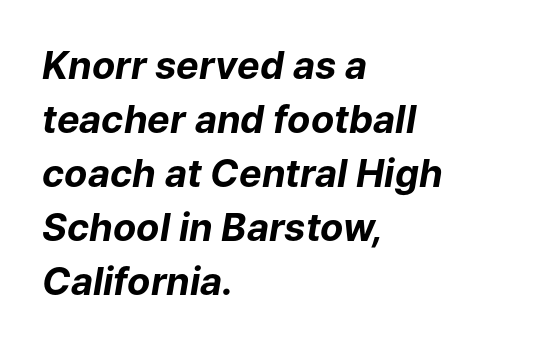
The image shows 38 px bold type, italic (leaning right); set left-aligned, normal line spacing (1.42x), normal letter spacing, not underlined; low stroke contrast and a medium x-height.
